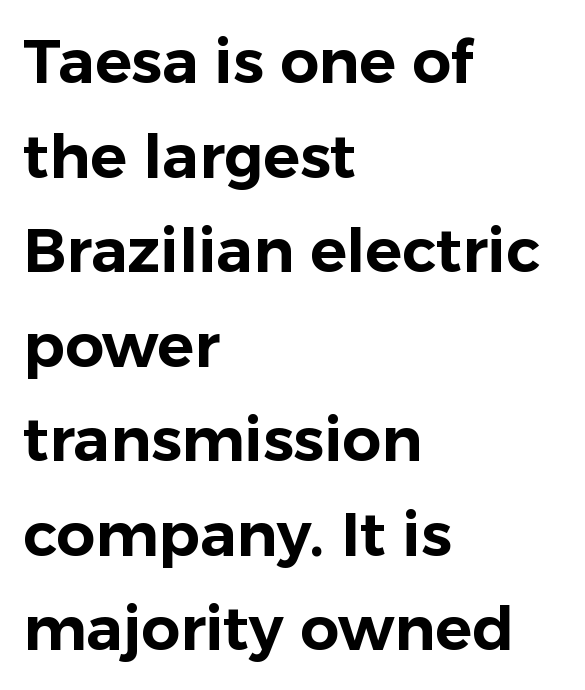
A typesetter would call this leading conventional body-copy spacing. The letters advance in unequal steps, a hallmark of proportional type. The setting favours the left margin, as ordinary paragraphs usually do. The rendering shows plain stroke endings on the letterforms — a sans-serif design. The horizontal fit of the characters is conventional and even.
